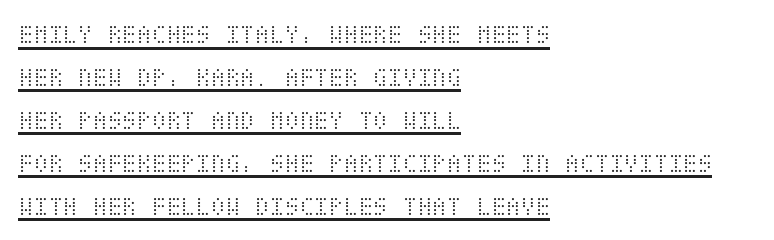
The face used here is rendered with its standard letterfit. Which margin do the lines hug? The left one — the right edge is uneven. The words here are underlined. The leading is moderate, giving the passage an even texture. It's the straight-up-and-down kind of type. The weight tops out at a normal text grade.
